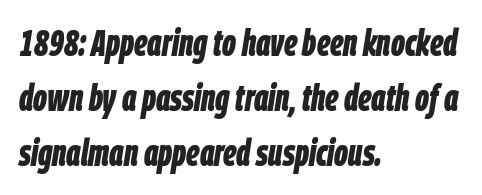
The image shows 38 px bold, condensed type, italic (leaning right); set left-aligned, normal line spacing (1.45x), normal letter spacing, not underlined; low stroke contrast and a large x-height.
